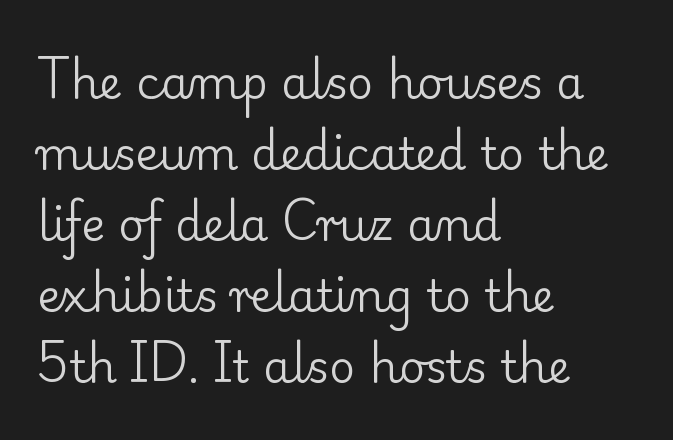
Q: Is the text bold? A: No.
Q: Is the text italic (slanted)? A: No, it is upright.
Q: Is the typeface a serif or a sans-serif typeface? A: Serif.
Q: Is the text underlined? A: No.
Q: How is the paragraph aligned? A: Left-aligned.
Q: Is the spacing between letters normal or unusually wide? A: Normal.
Q: Is the spacing between lines tight, normal or loose? A: Normal.
Q: Width (condensed, normal, or wide)? A: Normal.
Q: Stroke contrast? A: Low.
Q: x-height? A: Small.
Q: Monospaced? A: No.
